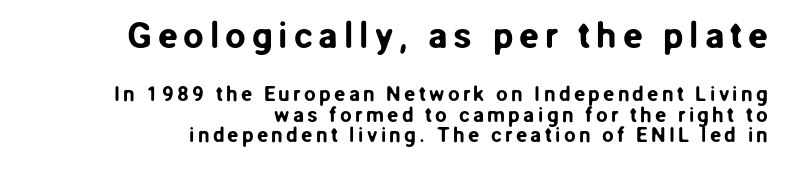
The image shows 37 px sans-serif type, upright; set right-aligned, tight line spacing (0.97x), not underlined; the first (top) block is 1.76x larger; low stroke contrast and a medium x-height.
